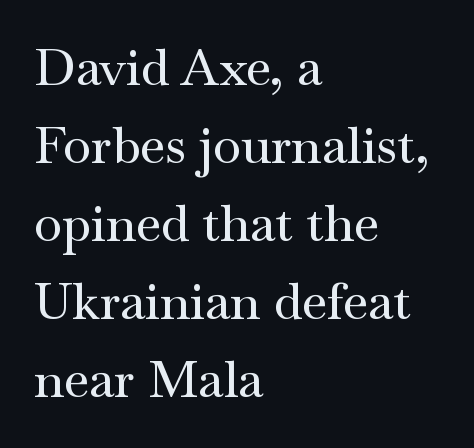
Q: Is the text italic (slanted)? A: No, it is upright.
Q: Is the typeface a serif or a sans-serif typeface? A: Serif.
Q: Is the text underlined? A: No.
Q: How is the paragraph aligned? A: Left-aligned.
Q: Is the spacing between letters normal or unusually wide? A: Normal.
Q: Is the spacing between lines tight, normal or loose? A: Normal.
Q: Width (condensed, normal, or wide)? A: Wide.
Q: Stroke contrast? A: Medium.
Q: x-height? A: Small.
Q: Monospaced? A: No.
